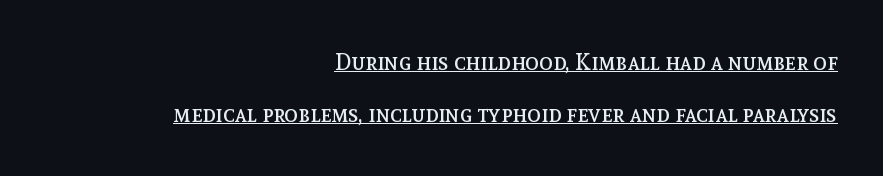
{"italic": "no", "bold": "no", "underline": "yes", "align": "right", "line_spacing": "loose", "line_spacing_ratio": 2.27, "letter_spacing": "normal", "letter_spacing_em": 0.0, "glyph_px": 23}
